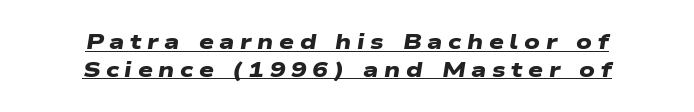
{"bold": "yes", "underline": "yes", "align": "center", "line_spacing": "normal", "line_spacing_ratio": 1.31, "letter_spacing": "wide", "letter_spacing_em": 0.27, "glyph_px": 21}
